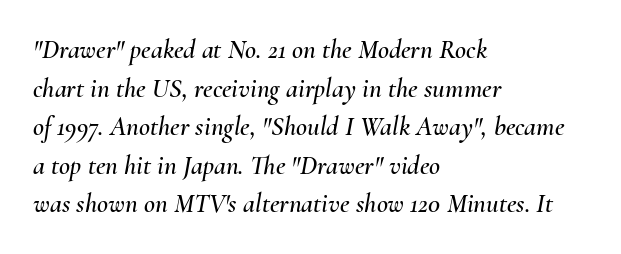
Q: Is the text italic (slanted)? A: Yes, it leans right by about 10 degrees.
Q: Is the text underlined? A: No.
Q: How is the paragraph aligned? A: Left-aligned.
Q: Is the spacing between letters normal or unusually wide? A: Normal.
Q: Is the spacing between lines tight, normal or loose? A: Normal.
